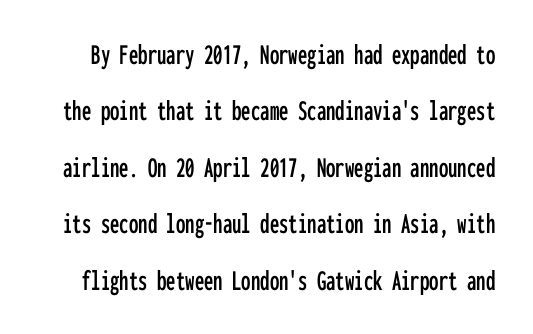
{"serif": "no", "italic": "no", "width": "condensed", "stroke_contrast": "low", "x_height": "medium", "monospaced": "yes", "underline": "no", "line_spacing_ratio": 1.88, "letter_spacing": "normal", "letter_spacing_em": 0.0, "glyph_px": 30}
